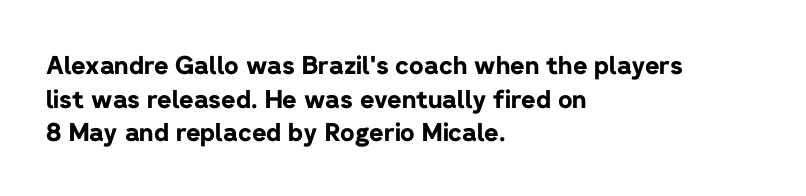
The image shows 25 px bold type, upright; set left-aligned, normal line spacing (1.35x), normal letter spacing, not underlined.
